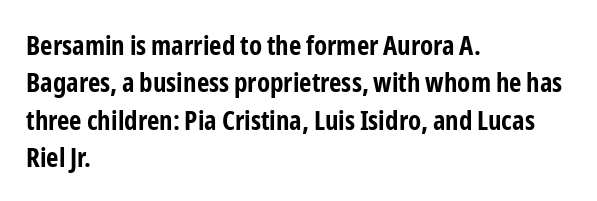
Q: Is the text bold? A: Yes.
Q: Is the text italic (slanted)? A: No, it is upright.
Q: Is the text underlined? A: No.
Q: How is the paragraph aligned? A: Left-aligned.
Q: Is the spacing between letters normal or unusually wide? A: Normal.
Q: Is the spacing between lines tight, normal or loose? A: Normal.
